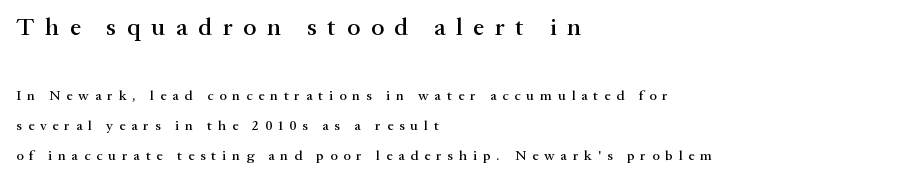
{"italic": "no", "underline": "no", "align": "left", "line_spacing": "loose", "line_spacing_ratio": 2.13, "letter_spacing": "wide", "letter_spacing_em": 0.42, "larger_block": "first", "size_ratio": 1.79, "glyph_px": 25}
